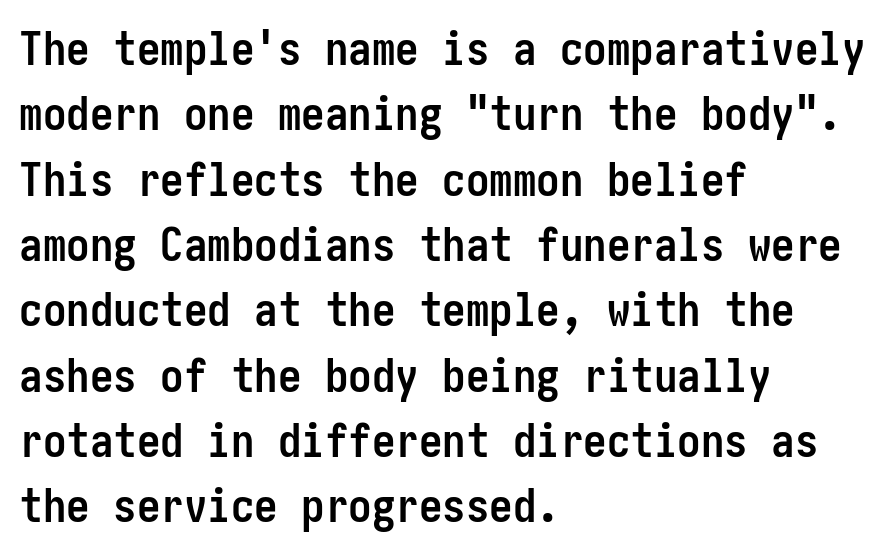
Short note: letters normally spaced. The block of text has a typical density, with ordinary space between rows. A clean baseline with only descenders dipping below it. The rendering anchors every line to the left-hand side. Nope, not italic — everything's standing straight.
